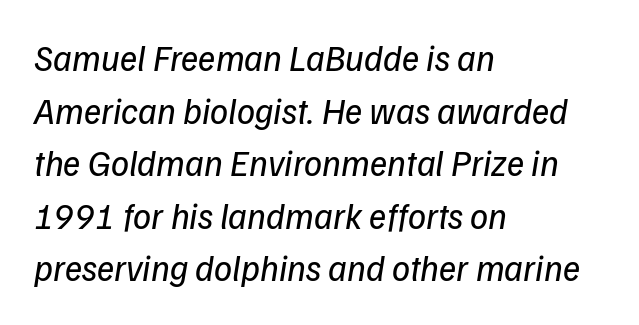
{"italic": "yes", "lean": "right", "slant_degrees": 9, "bold": "no", "weight": "regular", "width": "normal", "stroke_contrast": "low", "x_height": "medium", "monospaced": "no", "underline": "no", "align": "left", "line_spacing": "normal", "line_spacing_ratio": 1.46, "letter_spacing": "normal", "letter_spacing_em": 0.0, "glyph_px": 36}
